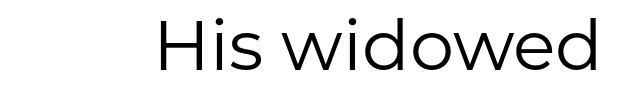
Vertical stems look standard width or narrower in stroke. The glyphs are unaccompanied by any horizontal stroke below them. Unlike italic type, these characters show no tilt at all. Honestly, the letter spacing is just normal — you wouldn't notice it. Varying glyph widths throughout — classic text-font behaviour.
